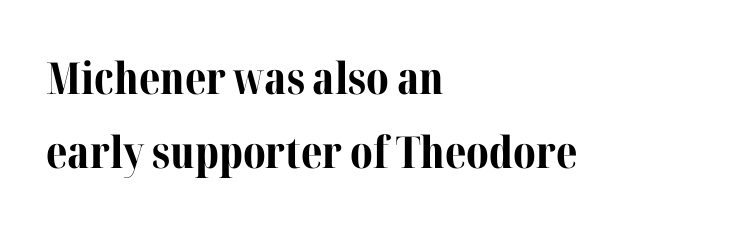
Anything drawn beneath the words? Only blank space. This is the regular roman posture of the typeface. Is this a fixed-width face? No — the glyphs have proportional, varying widths. This is heavy type, rendered in bold. Casual observation: everything's shoved over to the left. Letterform terminals end in serifs throughout the passage.
